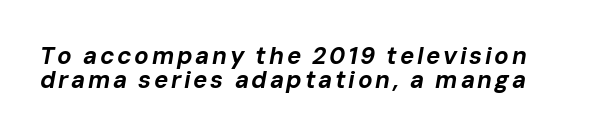
Underlining? Definitely not there. Quick note: italic. The designer dialed line spacing down below the default. You'd pick this weight for a headline — it's a proper bold.
